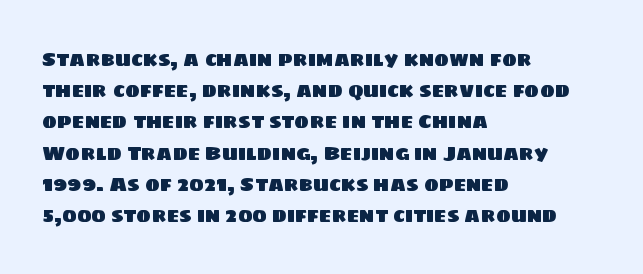
Q: Is the text underlined? A: No.
Q: How is the paragraph aligned? A: Left-aligned.
Q: Is the spacing between letters normal or unusually wide? A: Normal.
Q: Is the spacing between lines tight, normal or loose? A: Normal.
